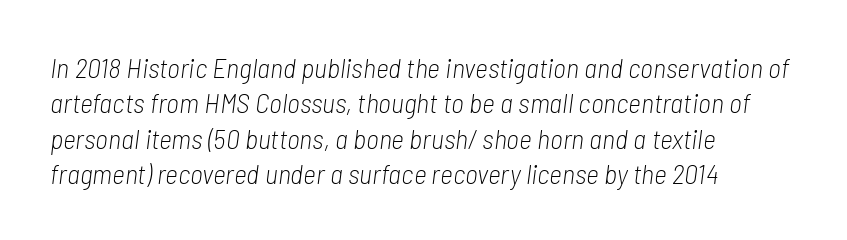
Q: Is the text bold? A: No.
Q: Is the text italic (slanted)? A: Yes, it leans right by about 7 degrees.
Q: Is the text underlined? A: No.
Q: How is the paragraph aligned? A: Left-aligned.
Q: Is the spacing between letters normal or unusually wide? A: Normal.
Q: Is the spacing between lines tight, normal or loose? A: Normal.
Q: Width (condensed, normal, or wide)? A: Condensed.
Q: Stroke contrast? A: Low.
Q: x-height? A: Medium.
Q: Monospaced? A: No.
